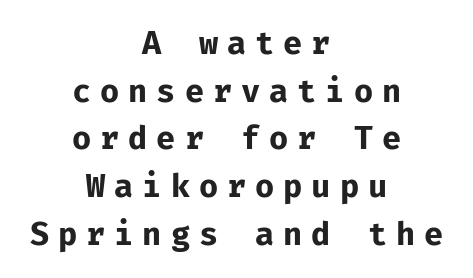
Q: Is the text bold? A: Yes.
Q: Is the text italic (slanted)? A: No, it is upright.
Q: Is the typeface a serif or a sans-serif typeface? A: Sans-serif.
Q: Is the text underlined? A: No.
Q: How is the paragraph aligned? A: Centered.
Q: Is the spacing between letters normal or unusually wide? A: Unusually wide.
Q: Is the spacing between lines tight, normal or loose? A: Normal.
Q: Width (condensed, normal, or wide)? A: Normal.
Q: Stroke contrast? A: Low.
Q: x-height? A: Medium.
Q: Monospaced? A: Yes.
